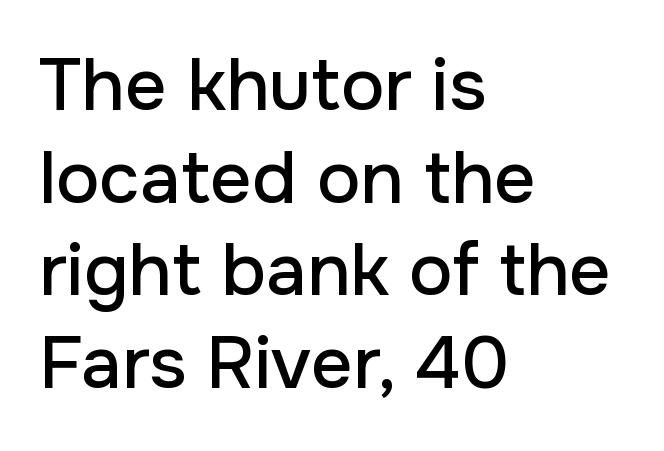
{"serif": "no", "italic": "no", "width": "normal", "stroke_contrast": "low", "x_height": "medium", "monospaced": "no", "underline": "no", "align": "left", "line_spacing": "normal", "line_spacing_ratio": 1.27, "letter_spacing": "normal", "letter_spacing_em": 0.0, "glyph_px": 73}
